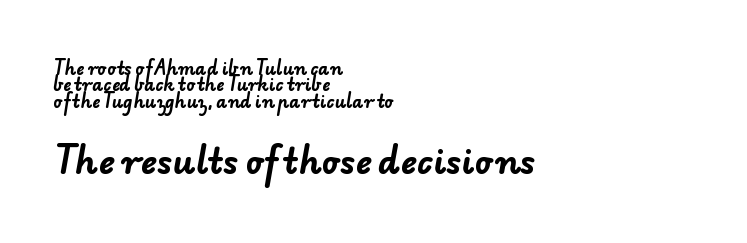
Q: Is the text bold? A: Yes.
Q: Is the typeface a serif or a sans-serif typeface? A: Sans-serif.
Q: Is the text underlined? A: No.
Q: How is the paragraph aligned? A: Left-aligned.
Q: Is the spacing between letters normal or unusually wide? A: Normal.
Q: Is the spacing between lines tight, normal or loose? A: Tight.
Q: Which block of text is set in a larger size, the first (top) or the second (bottom)? A: The second (bottom) one.
Q: Width (condensed, normal, or wide)? A: Normal.
Q: Stroke contrast? A: Low.
Q: x-height? A: Small.
Q: Monospaced? A: No.
